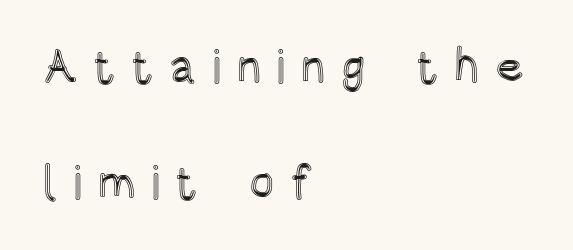
The image shows 47 px condensed type, upright; set left-aligned, loose line spacing (2.46x), unusually wide letter spacing (+0.32 em), not underlined; a large x-height.
